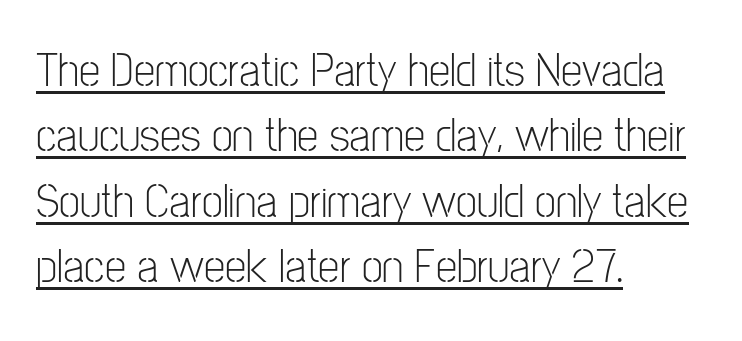
This sample has the flowing, uneven cadence of proportional lettering. Weight: not bold — regular or lighter. This is roman type, the default non-slanted kind. I'd call this a sans setting — the letters go barefoot. Each word holds together tightly as a unit, with standard inter-letter gaps.
